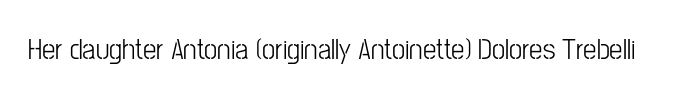
Think of a printed novel: that variable character pitch is what you see here. Italic: no, the glyphs are upright roman. The specimen omits any rule beneath the text block's lines. Compared with a typical body face, this is equally light or lighter still.
